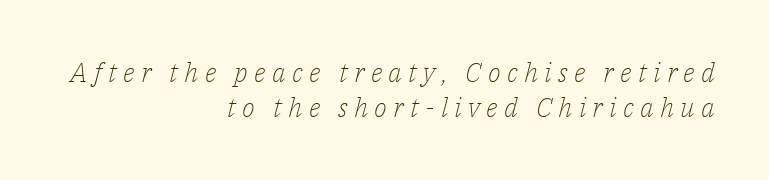
Q: Is the text bold? A: No.
Q: Is the text italic (slanted)? A: Yes, it leans right by about 14 degrees.
Q: Is the text underlined? A: No.
Q: How is the paragraph aligned? A: Right-aligned.
Q: Is the spacing between letters normal or unusually wide? A: Unusually wide.
Q: Is the spacing between lines tight, normal or loose? A: Normal.
